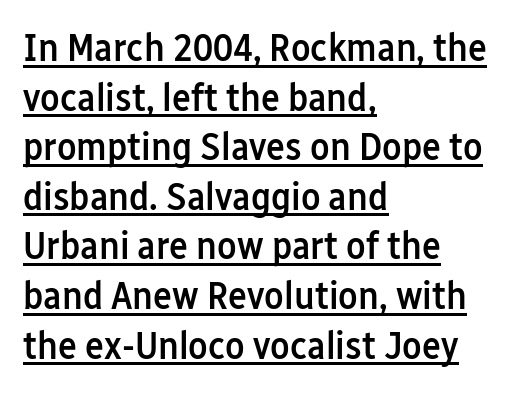
The image shows 40 px semibold, condensed sans-serif type, upright; set left-aligned, line spacing 1.24x, normal letter spacing, underlined; low stroke contrast and a medium x-height.
